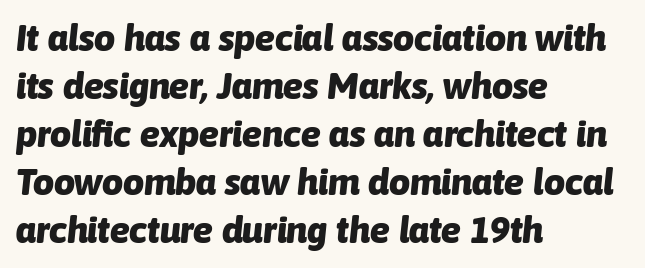
Q: Is the text bold? A: Yes.
Q: Is the text italic (slanted)? A: Yes, it leans right by about 6 degrees.
Q: Is the text underlined? A: No.
Q: How is the paragraph aligned? A: Left-aligned.
Q: Is the spacing between letters normal or unusually wide? A: Normal.
Q: Is the spacing between lines tight, normal or loose? A: Normal.
Q: Width (condensed, normal, or wide)? A: Normal.
Q: Stroke contrast? A: Low.
Q: x-height? A: Medium.
Q: Monospaced? A: No.
